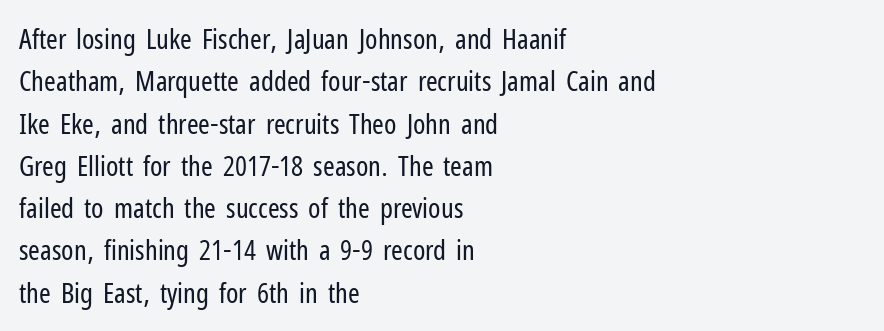
{"serif": "no", "italic": "no", "bold": "no", "weight": "regular", "width": "condensed", "stroke_contrast": "low", "x_height": "medium", "monospaced": "no", "underline": "no", "align": "left", "line_spacing": "normal", "line_spacing_ratio": 1.51, "letter_spacing": "normal", "letter_spacing_em": 0.0, "glyph_px": 28}
